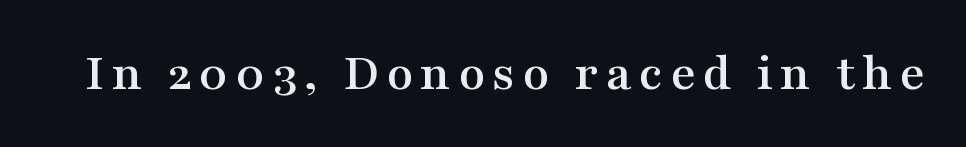
The passage shown is typed in a proportional face where columns would drift. Quick note: underline off. Designer's note — italics off, roman on. A serif font was chosen for this passage.
